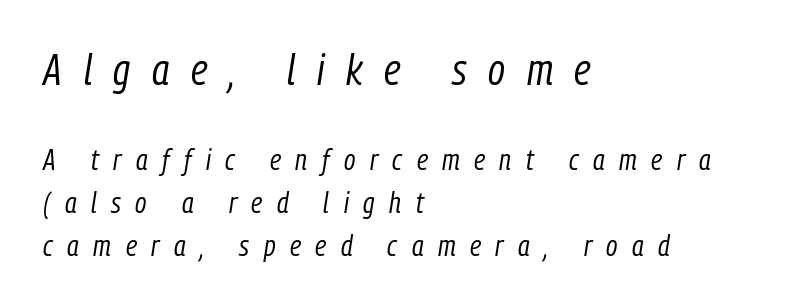
The image shows 43 px regular-weight, condensed type, italic (leaning right); set left-aligned, normal line spacing (1.48x), unusually wide letter spacing (+0.5 em), not underlined; the first (top) block is 1.48x larger; low stroke contrast and a medium x-height.
